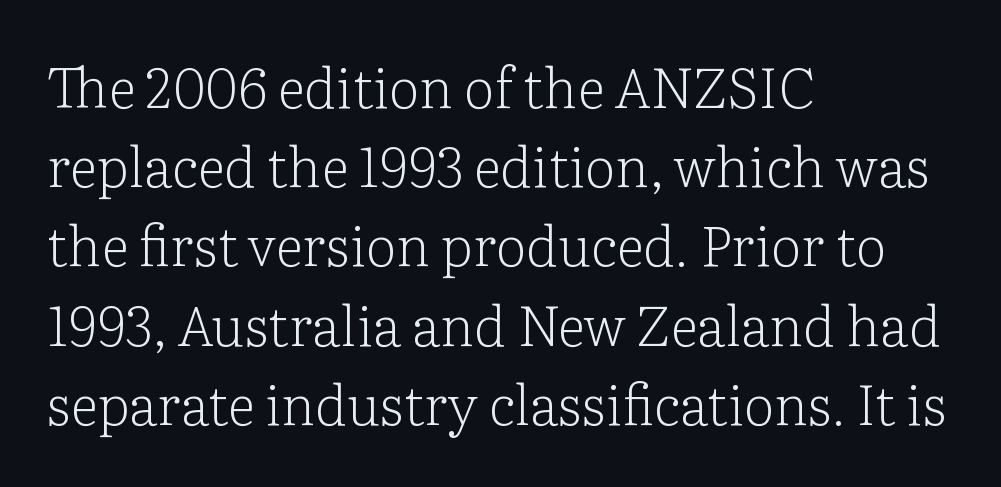
Q: Is the text bold? A: No.
Q: Is the text italic (slanted)? A: No, it is upright.
Q: Is the typeface a serif or a sans-serif typeface? A: Serif.
Q: Is the text underlined? A: No.
Q: How is the paragraph aligned? A: Left-aligned.
Q: Is the spacing between letters normal or unusually wide? A: Normal.
Q: Is the spacing between lines tight, normal or loose? A: Normal.
Q: Width (condensed, normal, or wide)? A: Normal.
Q: Stroke contrast? A: Low.
Q: x-height? A: Medium.
Q: Monospaced? A: No.
